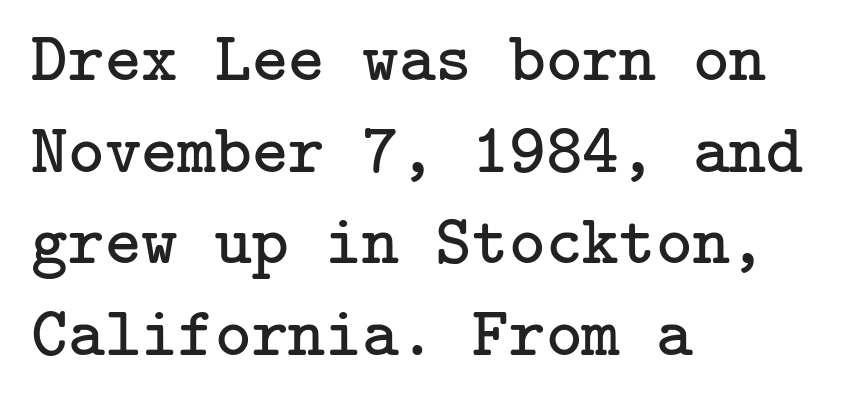
Nobody touched the tracking dial on this one. Does the copy run flush right? No — it runs flush left. Vertical spacing — default. The face used here is seriffed, in the tradition of book romans.
